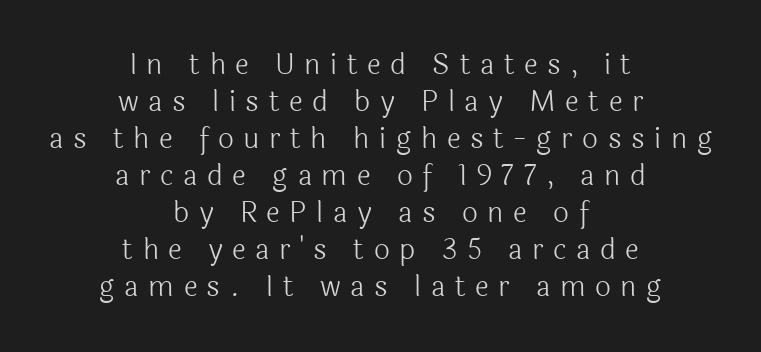
Is the block centered? Yes — each line is placed symmetrically about the middle. The passage shown is typeset with a sans-serif family. Characters remain perfectly vertical along every line. Varying glyph widths throughout — classic text-font behaviour.
